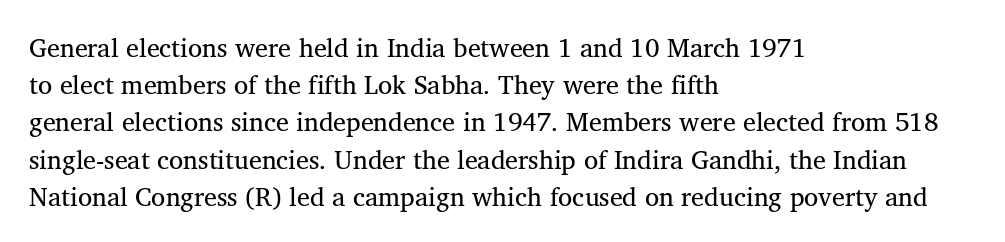
{"bold": "no", "underline": "no", "align": "left", "line_spacing": "normal", "line_spacing_ratio": 1.43, "letter_spacing": "normal", "letter_spacing_em": 0.0, "glyph_px": 26}
